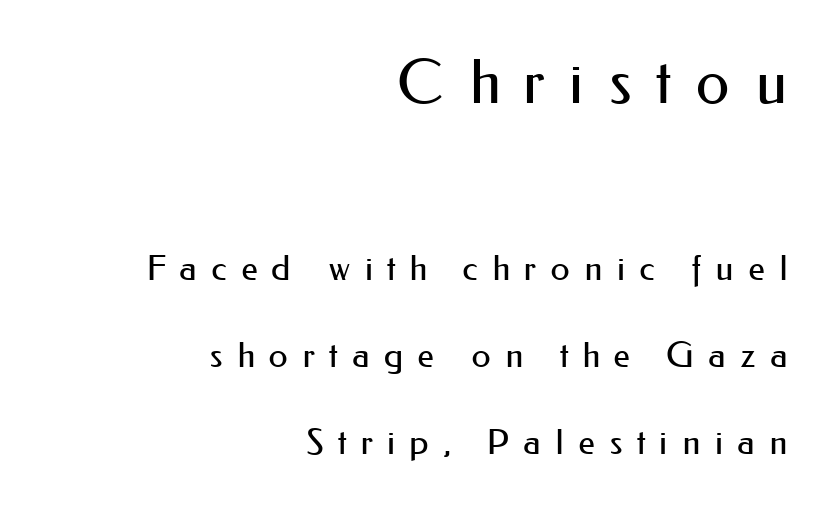
{"serif": "no", "italic": "no", "bold": "no", "weight": "regular", "width": "normal", "stroke_contrast": "medium", "x_height": "small", "monospaced": "no", "underline": "no", "align": "right", "line_spacing": "loose", "line_spacing_ratio": 2.49, "letter_spacing": "wide", "letter_spacing_em": 0.4, "larger_block": "first", "size_ratio": 1.74, "glyph_px": 61}
